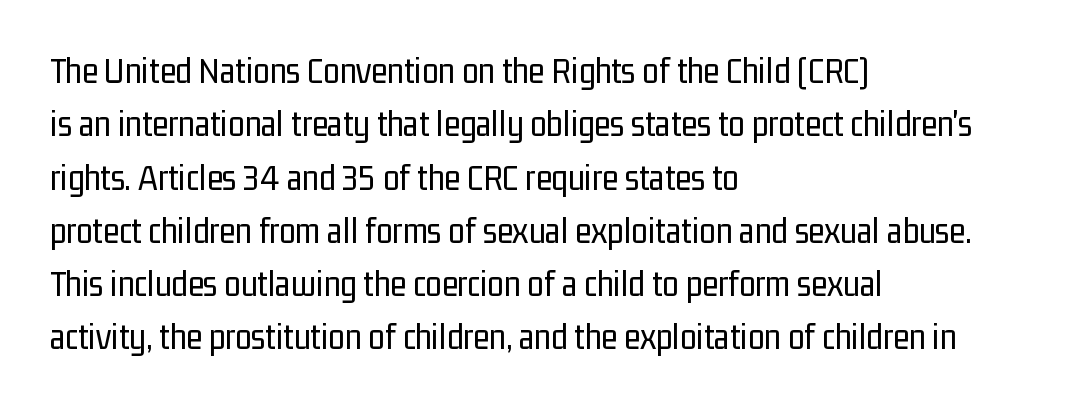
Q: Is the text bold? A: No.
Q: Is the text italic (slanted)? A: No, it is upright.
Q: Is the typeface a serif or a sans-serif typeface? A: Sans-serif.
Q: Is the text underlined? A: No.
Q: How is the paragraph aligned? A: Left-aligned.
Q: Is the spacing between letters normal or unusually wide? A: Normal.
Q: Is the spacing between lines tight, normal or loose? A: Normal.
Q: Width (condensed, normal, or wide)? A: Condensed.
Q: Stroke contrast? A: Low.
Q: x-height? A: Medium.
Q: Monospaced? A: No.
